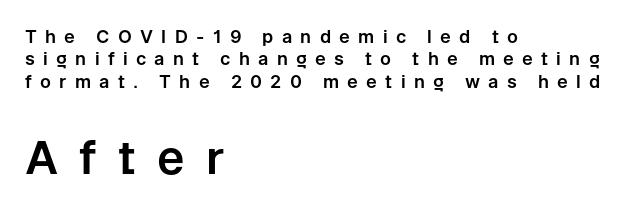
{"serif": "no", "italic": "no", "width": "normal", "stroke_contrast": "low", "x_height": "medium", "monospaced": "no", "underline": "no", "align": "left", "line_spacing": "normal", "line_spacing_ratio": 1.25, "letter_spacing": "wide", "letter_spacing_em": 0.46, "larger_block": "second", "size_ratio": 2.56, "glyph_px": 46}
